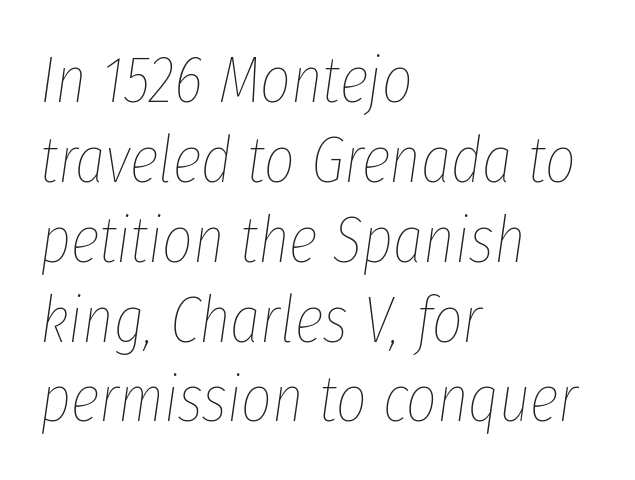
Q: Is the text bold? A: No.
Q: Is the text italic (slanted)? A: Yes, it leans right by about 8 degrees.
Q: Is the text underlined? A: No.
Q: How is the paragraph aligned? A: Left-aligned.
Q: Is the spacing between letters normal or unusually wide? A: Normal.
Q: Width (condensed, normal, or wide)? A: Condensed.
Q: Stroke contrast? A: Low.
Q: x-height? A: Medium.
Q: Monospaced? A: No.
